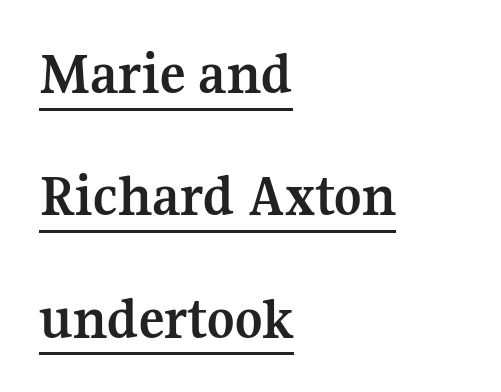
The image shows 60 px semibold serif type, upright; set left-aligned, loose line spacing (2.04x), normal letter spacing, underlined; medium stroke contrast and a medium x-height.
